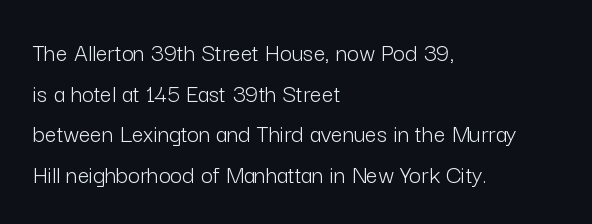
The image shows 26 px text type, upright; set left-aligned, normal line spacing (1.56x), normal letter spacing, not underlined.
